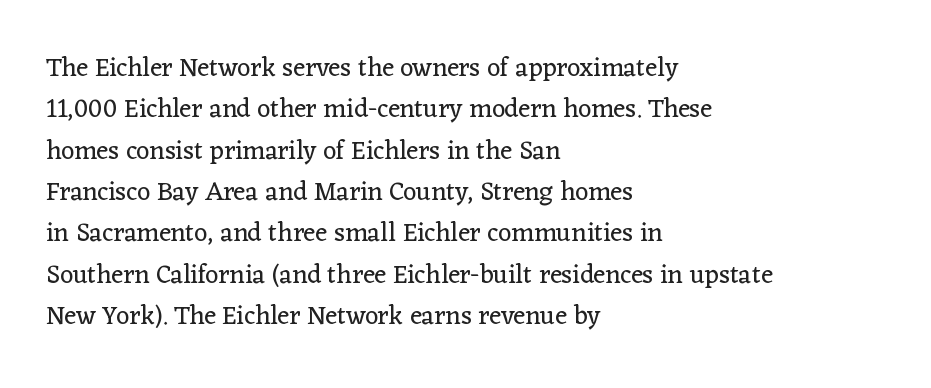
{"italic": "no", "bold": "no", "underline": "no", "align": "left", "line_spacing": "normal", "line_spacing_ratio": 1.59, "letter_spacing": "normal", "letter_spacing_em": 0.0, "glyph_px": 26}
